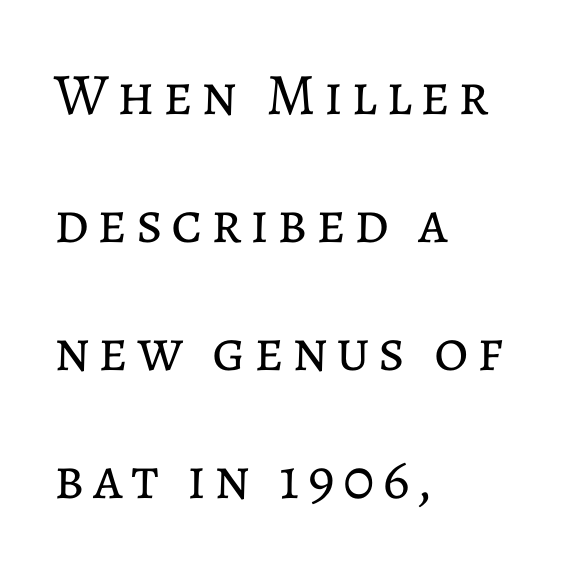
Is there any slant? The stems are plumb. Rows of type keep a wide berth in the vertical direction. No letter is thick-stroked: the sample isn't bold. Spacing verdict: proportional, widths tailored to each character.
